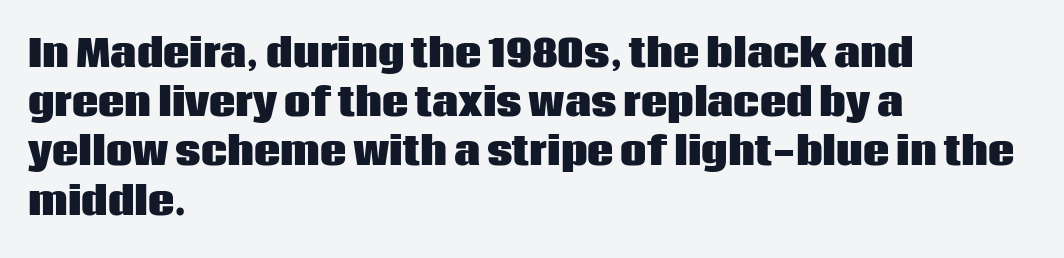
{"serif": "no", "italic": "no", "bold": "yes", "weight": "heavy", "width": "normal", "stroke_contrast": "low", "x_height": "large", "monospaced": "no", "underline": "no", "align": "left", "line_spacing": "normal", "line_spacing_ratio": 1.33, "letter_spacing": "normal", "letter_spacing_em": 0.0, "glyph_px": 37}
